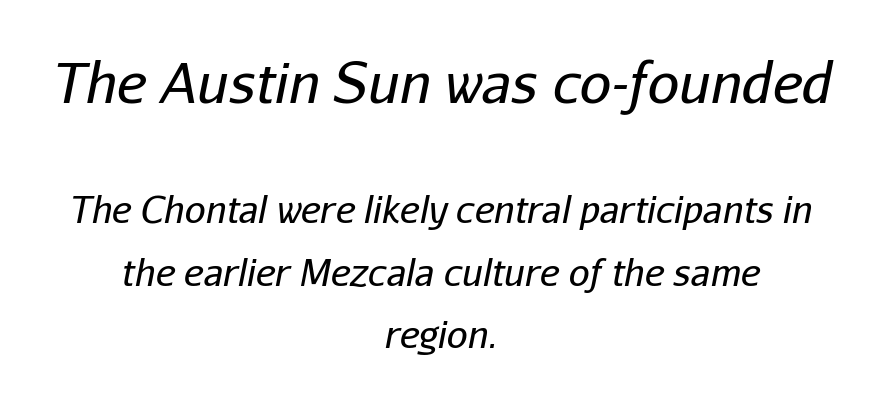
Short note: letters normally spaced. The lettering tilts uniformly, giving the passage an italic look. Vertically, the passage feels balanced, rows spaced as you'd expect. Underlining? Definitely not there.
